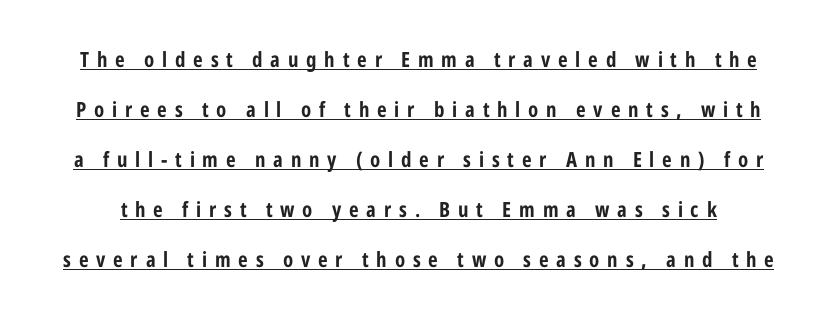
The image shows 21 px bold type, upright; set loose line spacing (2.38x), unusually wide letter spacing (+0.37 em), underlined.
